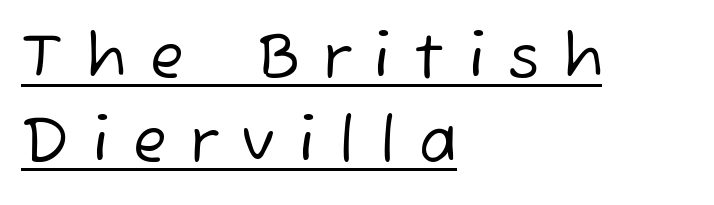
Q: Is the text bold? A: No.
Q: Is the typeface a serif or a sans-serif typeface? A: Sans-serif.
Q: Is the text underlined? A: Yes.
Q: How is the paragraph aligned? A: Left-aligned.
Q: Is the spacing between letters normal or unusually wide? A: Unusually wide.
Q: Is the spacing between lines tight, normal or loose? A: Normal.
Q: Width (condensed, normal, or wide)? A: Normal.
Q: Stroke contrast? A: Low.
Q: x-height? A: Medium.
Q: Monospaced? A: No.
